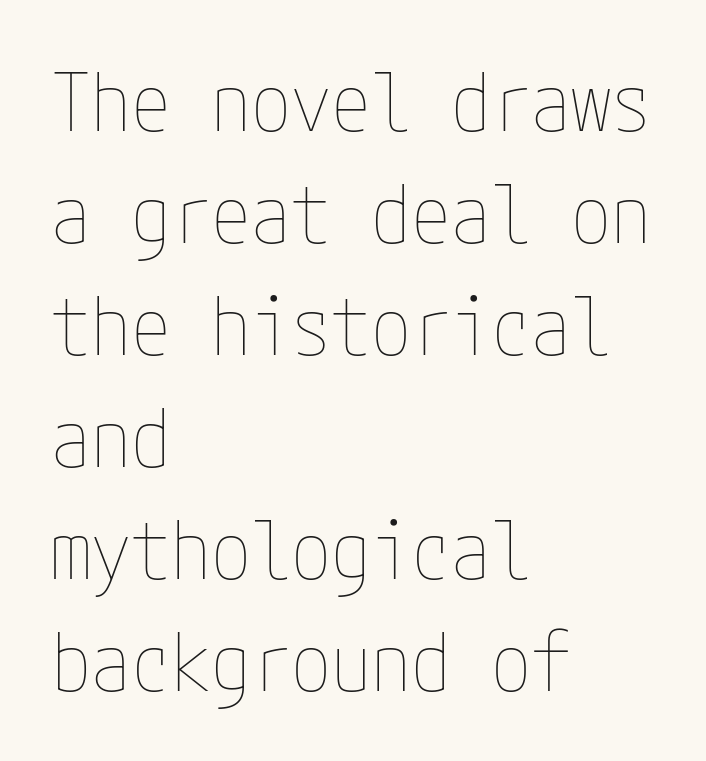
The lines sit at an ordinary, default distance from one another. The passage shown is not underscored anywhere. These lines were composed using upright roman letters. Spacing between characters is what you'd get straight out of the box. This rendering uses left alignment, leaving the right contour irregular. Is the type heavy? It reads as light-to-regular instead.
